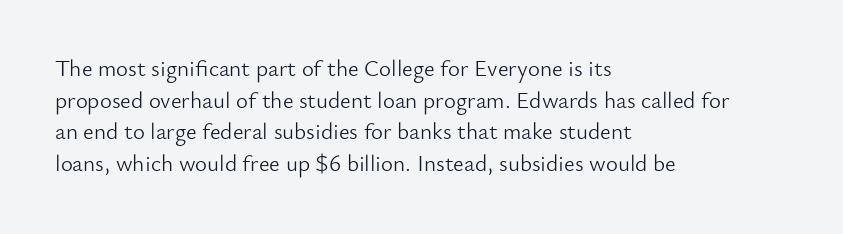
A roman cut, with each character standing at attention. Line spacing here is normal. The text block is weighted toward the left margin, trailing off unevenly rightward. Lines of text with bare space underneath. Nothing unusual about the tracking: characters are spaced as the font intends. A quiet, ordinary-to-light weight characterises the typeface.
